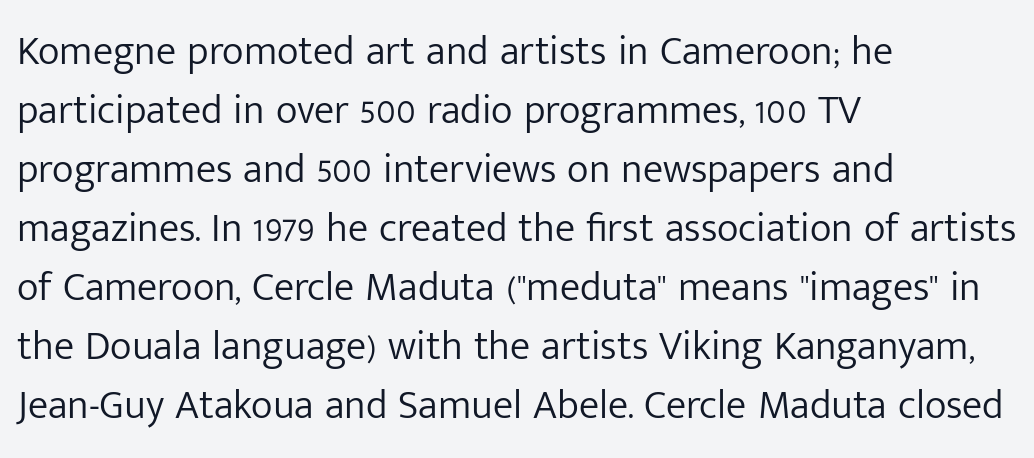
Q: Is the text bold? A: No.
Q: Is the text italic (slanted)? A: No, it is upright.
Q: Is the typeface a serif or a sans-serif typeface? A: Sans-serif.
Q: Is the text underlined? A: No.
Q: How is the paragraph aligned? A: Left-aligned.
Q: Is the spacing between letters normal or unusually wide? A: Normal.
Q: Is the spacing between lines tight, normal or loose? A: Normal.
Q: Width (condensed, normal, or wide)? A: Normal.
Q: Stroke contrast? A: Low.
Q: x-height? A: Medium.
Q: Monospaced? A: No.
